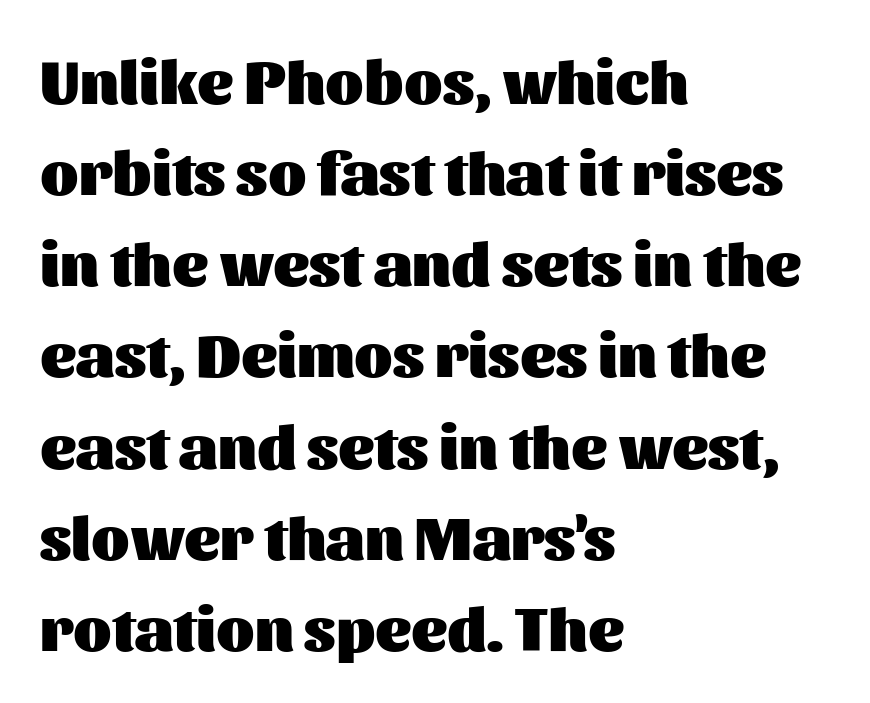
{"serif": "no", "italic": "no", "bold": "yes", "weight": "heavy", "width": "normal", "stroke_contrast": "medium", "x_height": "medium", "monospaced": "no", "underline": "no", "align": "left", "line_spacing": "normal", "line_spacing_ratio": 1.47, "letter_spacing": "normal", "letter_spacing_em": 0.0, "glyph_px": 62}
